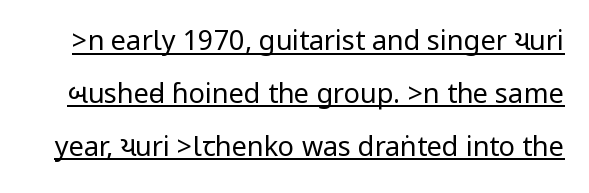
Q: Is the text bold? A: No.
Q: Is the text italic (slanted)? A: No, it is upright.
Q: Is the text underlined? A: Yes.
Q: Is the spacing between letters normal or unusually wide? A: Normal.
Q: Is the spacing between lines tight, normal or loose? A: Loose.
